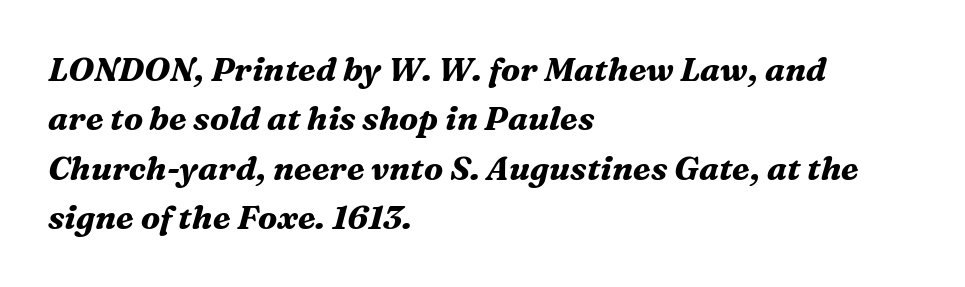
In CSS terms this would be text-align: left. These lines were composed using italics. Emphasis by weight is at full strength: bold. Honestly, there is no underline to notice here at all. Caption: standard tracking, unaltered. What's the leading like? Ordinary, nothing unusual.
